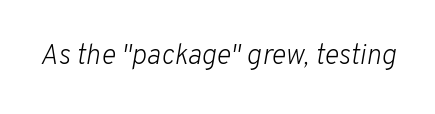
The image shows 28 px light type, italic (leaning right); set normal letter spacing, not underlined; low stroke contrast and a medium x-height.
